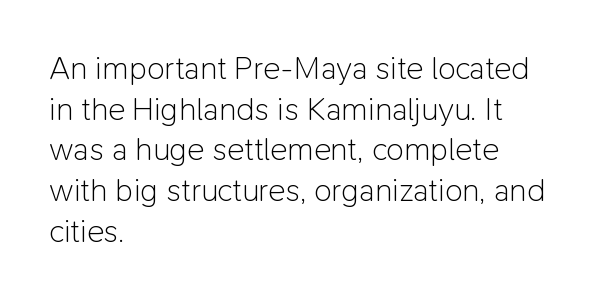
{"serif": "no", "italic": "no", "bold": "no", "weight": "light", "width": "normal", "stroke_contrast": "low", "x_height": "medium", "monospaced": "no", "underline": "no", "align": "left", "line_spacing": "normal", "line_spacing_ratio": 1.27, "letter_spacing": "normal", "letter_spacing_em": 0.0, "glyph_px": 32}
